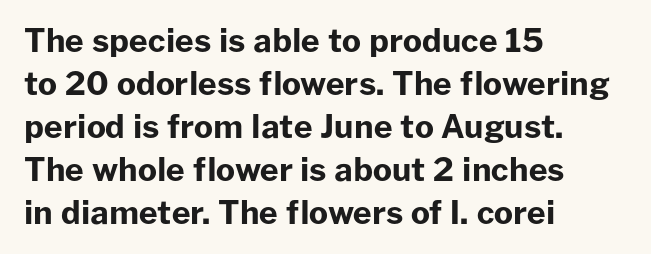
Check where the strokes stop: nothing finishes them off — pure sans. The sample has been set heavy, in full bold. Beneath every word, the page is bare. A classic flush-left, rag-right setting is used for this passage. Ordinary non-slanted type is in use. Each word holds together tightly as a unit, with standard inter-letter gaps.
